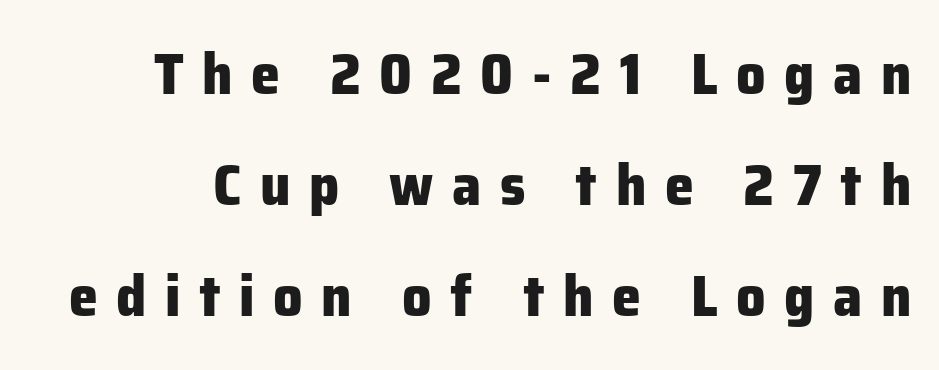
Q: Is the text bold? A: Yes.
Q: Is the text italic (slanted)? A: No, it is upright.
Q: Is the typeface a serif or a sans-serif typeface? A: Sans-serif.
Q: Is the text underlined? A: No.
Q: Is the spacing between letters normal or unusually wide? A: Unusually wide.
Q: Is the spacing between lines tight, normal or loose? A: Loose.
Q: Width (condensed, normal, or wide)? A: Normal.
Q: Stroke contrast? A: Low.
Q: x-height? A: Medium.
Q: Monospaced? A: No.
